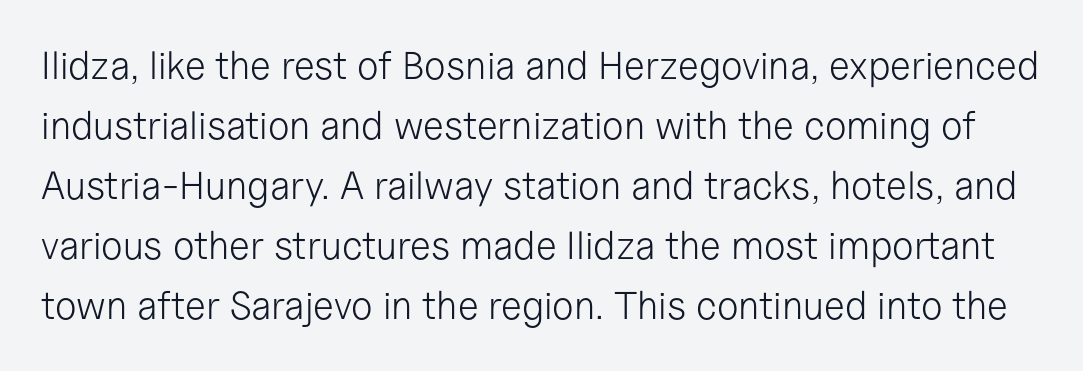
Q: Is the text bold? A: No.
Q: Is the text italic (slanted)? A: No, it is upright.
Q: Is the typeface a serif or a sans-serif typeface? A: Sans-serif.
Q: Is the text underlined? A: No.
Q: Is the spacing between letters normal or unusually wide? A: Normal.
Q: Is the spacing between lines tight, normal or loose? A: Normal.
Q: Width (condensed, normal, or wide)? A: Normal.
Q: Stroke contrast? A: Low.
Q: x-height? A: Medium.
Q: Monospaced? A: No.
